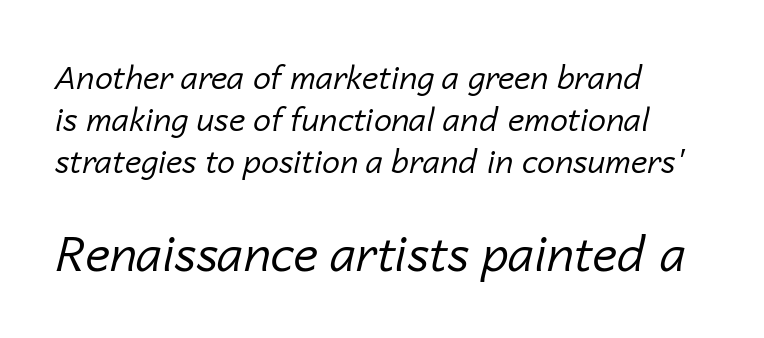
{"italic": "yes", "lean": "right", "slant_degrees": 14, "bold": "no", "weight": "regular", "width": "normal", "stroke_contrast": "low", "x_height": "medium", "monospaced": "no", "underline": "no", "align": "left", "line_spacing": "normal", "line_spacing_ratio": 1.32, "letter_spacing": "normal", "letter_spacing_em": 0.0, "larger_block": "second", "size_ratio": 1.5, "glyph_px": 48}
